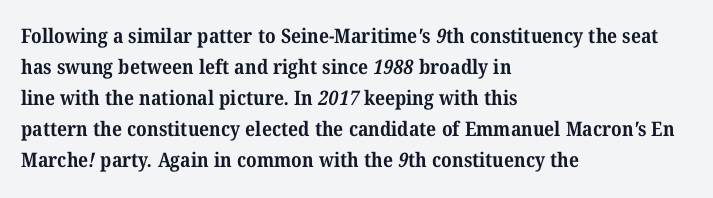
The image shows 20 px bold type; set left-aligned, normal line spacing (1.55x), normal letter spacing, not underlined.
